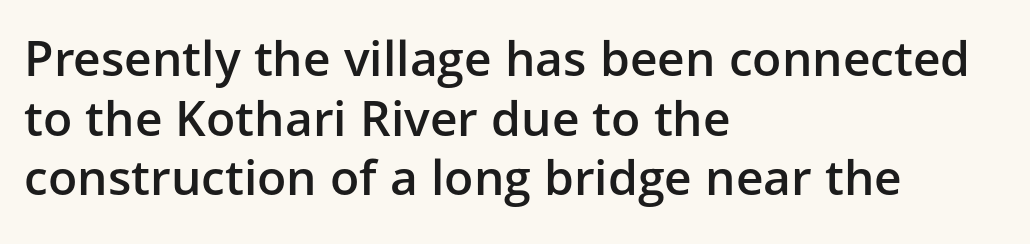
{"serif": "no", "italic": "no", "bold": "semi", "weight": "semibold", "width": "normal", "stroke_contrast": "low", "x_height": "medium", "monospaced": "no", "underline": "no", "align": "left", "line_spacing_ratio": 1.24, "letter_spacing": "normal", "letter_spacing_em": 0.0, "glyph_px": 48}
